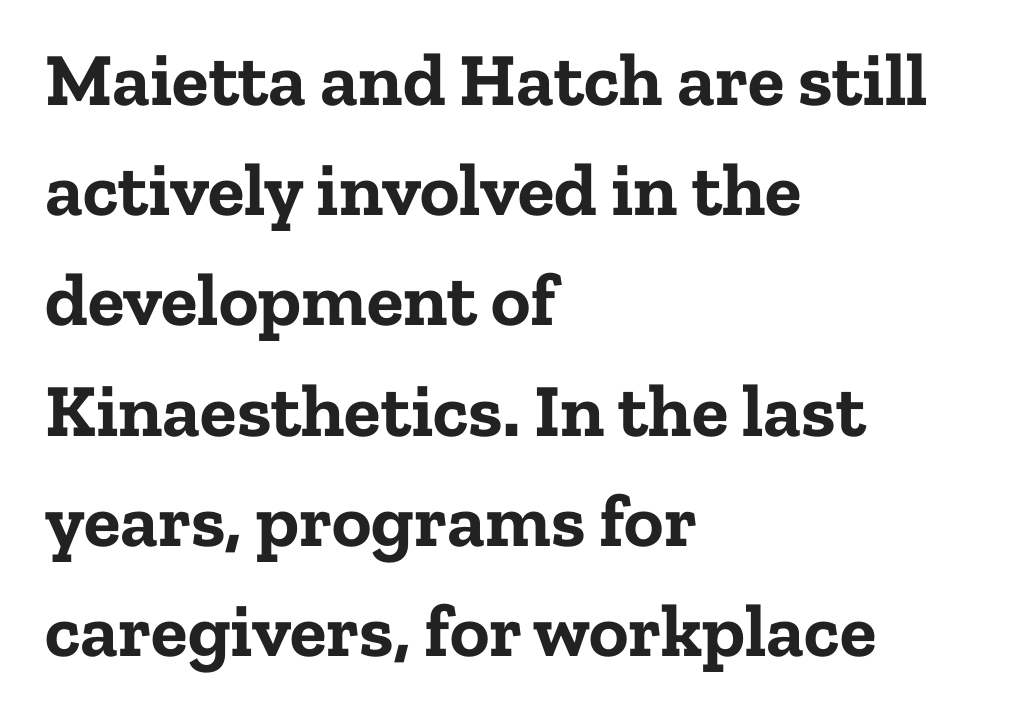
{"serif": "yes", "italic": "no", "bold": "yes", "weight": "bold", "width": "normal", "stroke_contrast": "low", "x_height": "medium", "monospaced": "no", "underline": "no", "align": "left", "line_spacing": "normal", "line_spacing_ratio": 1.47, "letter_spacing": "normal", "letter_spacing_em": 0.0, "glyph_px": 75}
